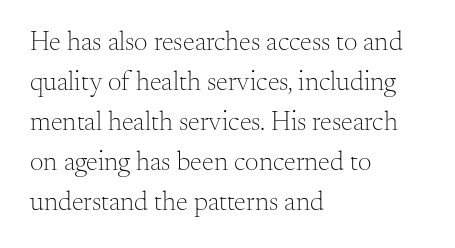
Italic: no, the glyphs are upright roman. Observe the ordinary spacing: letters are neighbours, not strangers. Line spacing here is normal. The zone under the glyphs is completely vacant. These lines stack with their left ends in a neat column.
